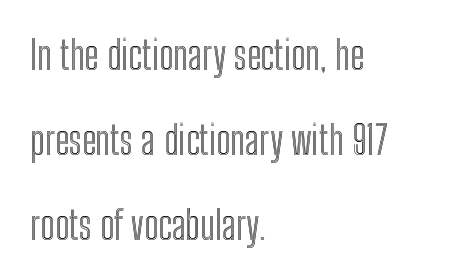
The image shows 40 px condensed type, upright; set left-aligned, loose line spacing (2.13x), normal letter spacing, not underlined; a medium x-height.
